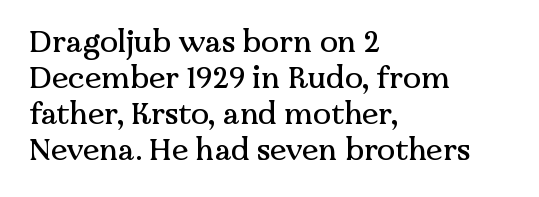
Q: Is the text italic (slanted)? A: No, it is upright.
Q: Is the typeface a serif or a sans-serif typeface? A: Serif.
Q: Is the text underlined? A: No.
Q: How is the paragraph aligned? A: Left-aligned.
Q: Is the spacing between letters normal or unusually wide? A: Normal.
Q: Width (condensed, normal, or wide)? A: Normal.
Q: Stroke contrast? A: Medium.
Q: x-height? A: Medium.
Q: Monospaced? A: No.
